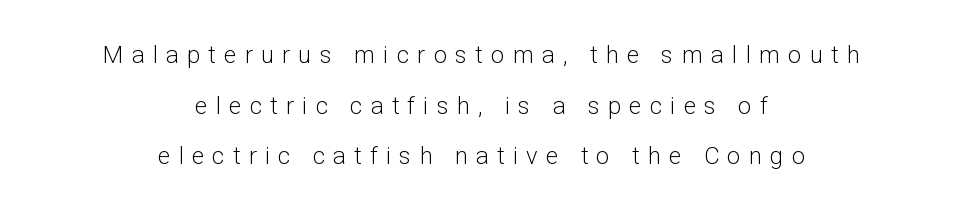
Posture: upright roman. On a weight scale, this lands at 450 or below. Vertically, the passage feels expansive, rows floating well apart. Unmarked baselines from the first word to the last.
